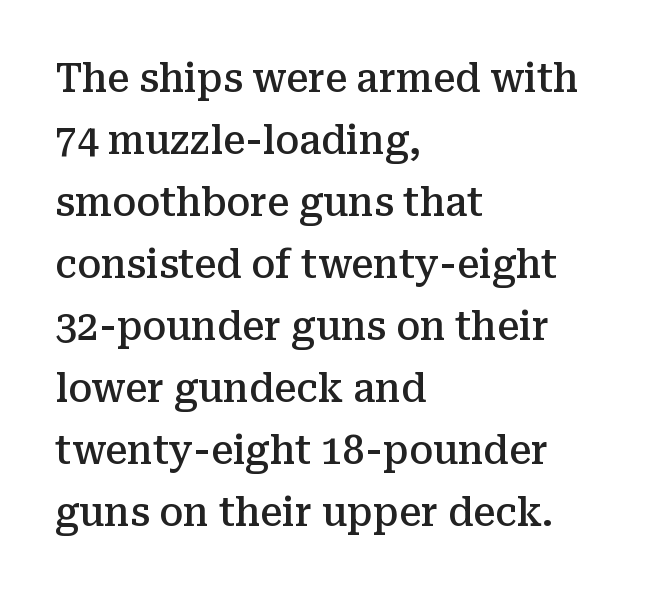
Q: Is the text bold? A: Semi-bold.
Q: Is the text italic (slanted)? A: No, it is upright.
Q: Is the typeface a serif or a sans-serif typeface? A: Serif.
Q: Is the text underlined? A: No.
Q: How is the paragraph aligned? A: Left-aligned.
Q: Is the spacing between letters normal or unusually wide? A: Normal.
Q: Is the spacing between lines tight, normal or loose? A: Normal.
Q: Width (condensed, normal, or wide)? A: Normal.
Q: Stroke contrast? A: Medium.
Q: x-height? A: Medium.
Q: Monospaced? A: No.
